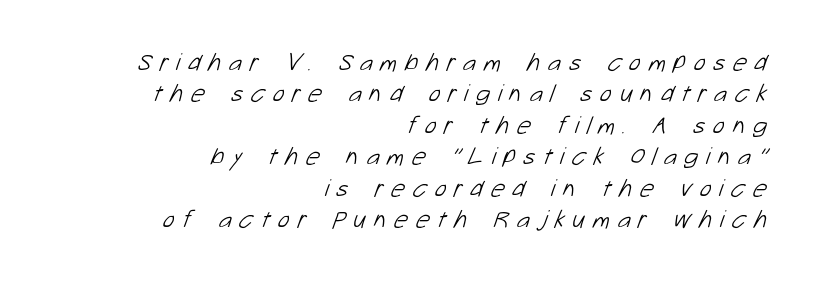
Q: Is the text bold? A: No.
Q: Is the text underlined? A: No.
Q: How is the paragraph aligned? A: Right-aligned.
Q: Is the spacing between letters normal or unusually wide? A: Unusually wide.
Q: Is the spacing between lines tight, normal or loose? A: Normal.
